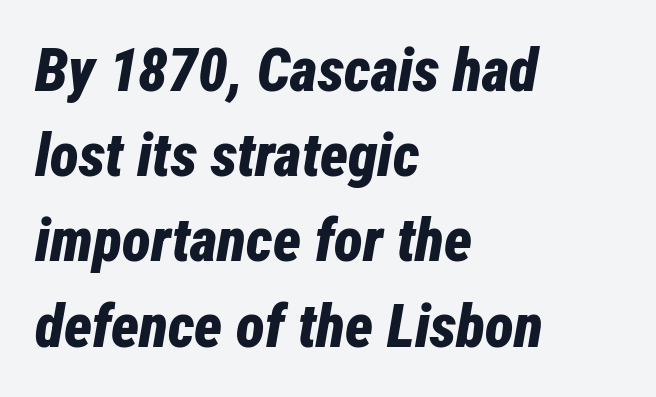
Q: Is the text bold? A: Yes.
Q: Is the text italic (slanted)? A: Yes, it leans right by about 12 degrees.
Q: Is the text underlined? A: No.
Q: How is the paragraph aligned? A: Left-aligned.
Q: Is the spacing between letters normal or unusually wide? A: Normal.
Q: Is the spacing between lines tight, normal or loose? A: Normal.
Q: Width (condensed, normal, or wide)? A: Condensed.
Q: Stroke contrast? A: Low.
Q: x-height? A: Medium.
Q: Monospaced? A: No.
